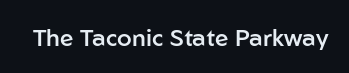
The image shows 24 px text type, upright; set normal letter spacing, not underlined.
